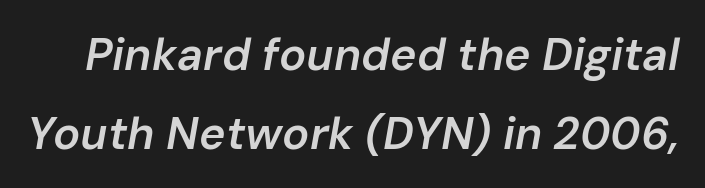
{"italic": "yes", "lean": "right", "slant_degrees": 10, "bold": "semi", "weight": "semibold", "width": "normal", "stroke_contrast": "low", "x_height": "medium", "monospaced": "no", "underline": "no", "line_spacing_ratio": 1.75, "letter_spacing": "normal", "letter_spacing_em": 0.0, "glyph_px": 45}
